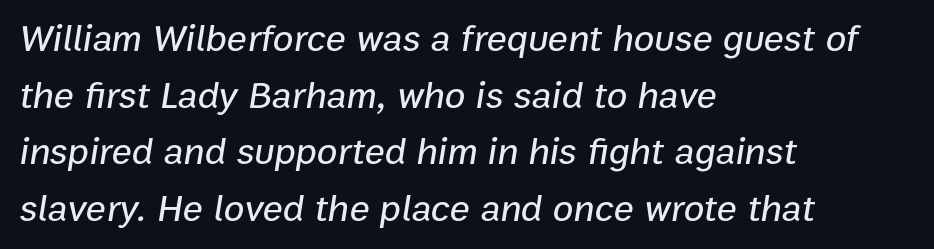
{"italic": "yes", "lean": "right", "slant_degrees": 9, "width": "normal", "stroke_contrast": "low", "x_height": "medium", "monospaced": "no", "underline": "no", "align": "left", "line_spacing": "normal", "line_spacing_ratio": 1.49, "letter_spacing": "normal", "letter_spacing_em": 0.0, "glyph_px": 38}
